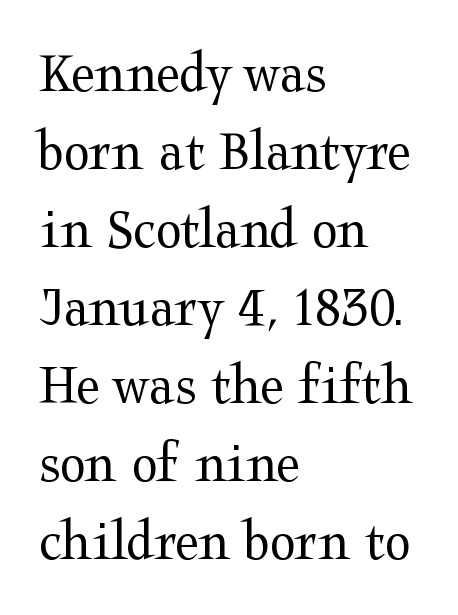
Q: Is the text bold? A: No.
Q: Is the text italic (slanted)? A: No, it is upright.
Q: Is the typeface a serif or a sans-serif typeface? A: Serif.
Q: Is the text underlined? A: No.
Q: How is the paragraph aligned? A: Left-aligned.
Q: Is the spacing between letters normal or unusually wide? A: Normal.
Q: Is the spacing between lines tight, normal or loose? A: Normal.
Q: Width (condensed, normal, or wide)? A: Wide.
Q: Stroke contrast? A: Medium.
Q: x-height? A: Medium.
Q: Monospaced? A: No.
